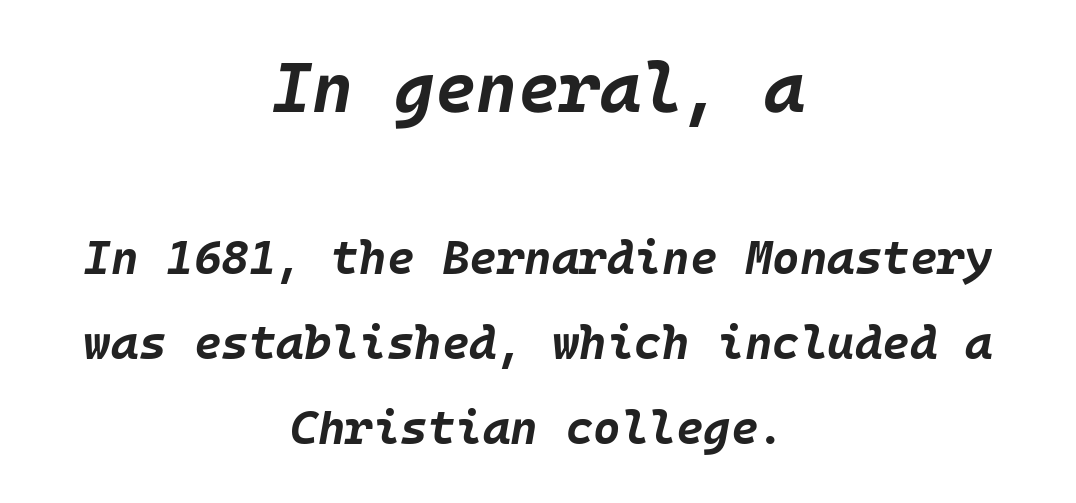
The gaps between neighbouring characters are ordinary and unremarkable. Slanted lettering throughout. Visually, the top section dominates because its glyphs are scaled up. Descenders hang freely into open space. Horizontally, the lines are justified to the midpoint only. The strokes are fattened all the way to bold.
